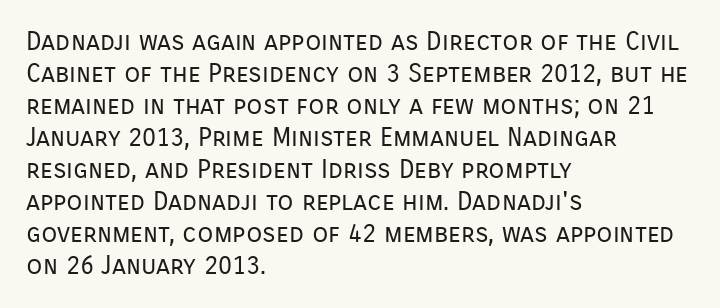
The image shows 26 px text type, upright; set left-aligned, line spacing 1.23x, normal letter spacing, not underlined.
